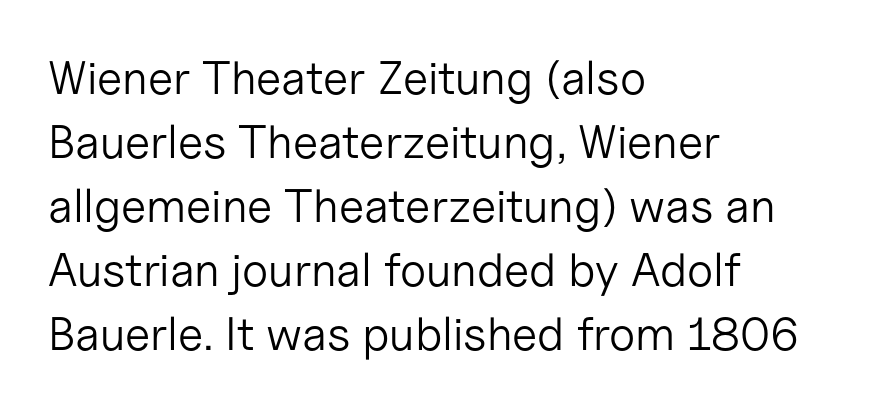
The passage shown is typed in a proportional face where columns would drift. The face used here is rendered with its standard letterfit. The baseline area is clear. The text was rendered using a sans face with plain stroke endings.
